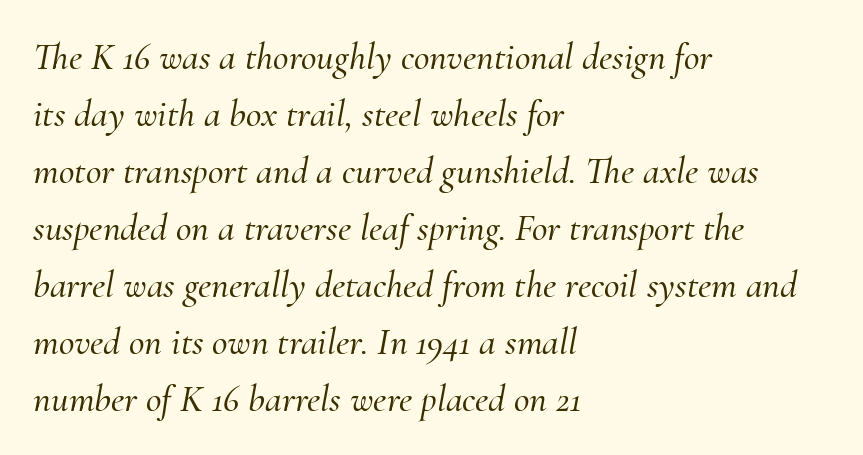
{"serif": "yes", "italic": "yes", "lean": "right", "slant_degrees": 10, "width": "normal", "stroke_contrast": "medium", "x_height": "small", "monospaced": "no", "underline": "no", "align": "left", "line_spacing": "normal", "line_spacing_ratio": 1.5, "letter_spacing": "normal", "letter_spacing_em": 0.0, "glyph_px": 38}
